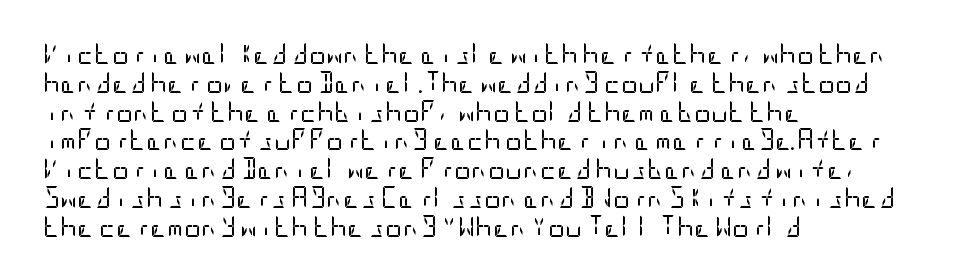
Each new line begins a customary step beneath the previous one. Stems here are at most as thick as an everyday book face. Words appear dense and cohesive because spacing is normal. Descenders hang freely into open space. The axis of the letterforms is exactly vertical.
